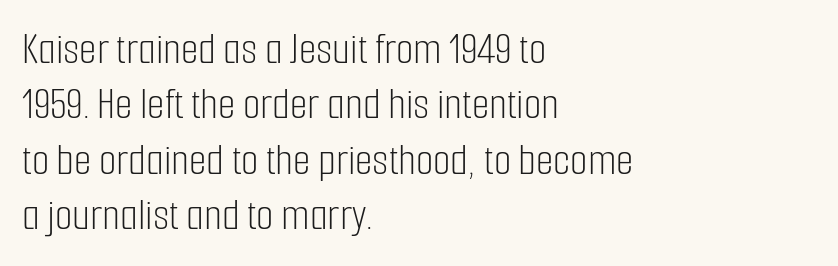
The weight would be labelled regular, book, light, or lighter still. Nobody touched the tracking dial on this one. Note the varied advance widths — an 'i' is clearly narrower than an 'm'. The type family on display is of the sans-serif kind. The foot of each line stays bare and open. This sample uses an upright cut, with every glyph sitting square on the baseline.
